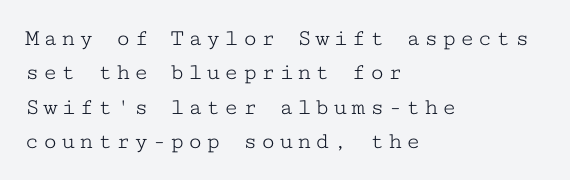
The image shows 24 px text type, upright; set left-aligned, normal line spacing (1.43x), not underlined.
